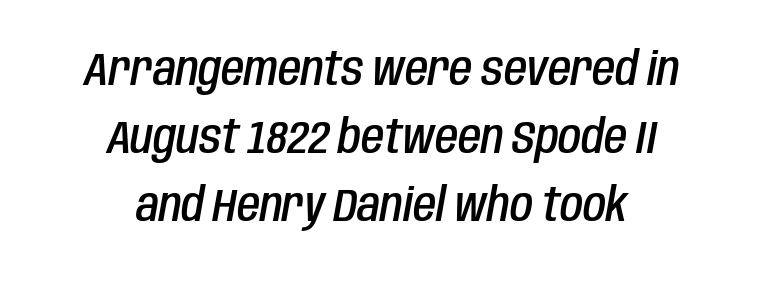
The image shows 47 px semibold, condensed type, italic (leaning right); set centered, normal line spacing (1.45x), normal letter spacing, not underlined; low stroke contrast and a large x-height.
